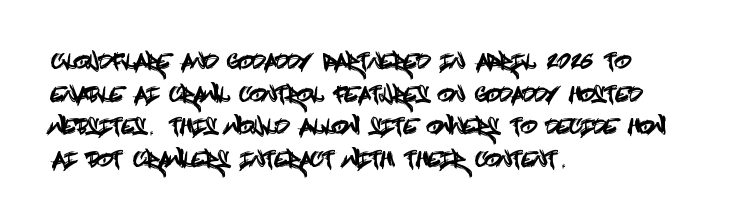
Q: Is the text italic (slanted)? A: Yes.
Q: Is the text underlined? A: No.
Q: How is the paragraph aligned? A: Left-aligned.
Q: Is the spacing between letters normal or unusually wide? A: Normal.
Q: Is the spacing between lines tight, normal or loose? A: Normal.
